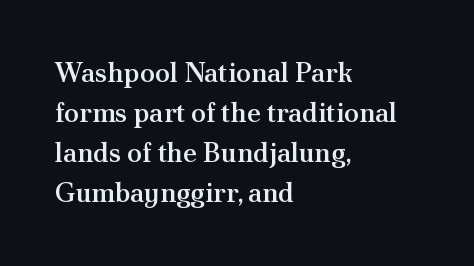
The image shows 27 px text type, upright; set left-aligned, normal line spacing (1.48x), normal letter spacing, not underlined.
